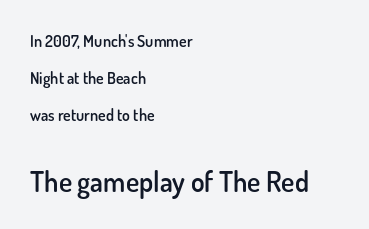
Q: Is the text bold? A: Semi-bold.
Q: Is the text italic (slanted)? A: No, it is upright.
Q: Is the typeface a serif or a sans-serif typeface? A: Sans-serif.
Q: Is the text underlined? A: No.
Q: How is the paragraph aligned? A: Left-aligned.
Q: Is the spacing between letters normal or unusually wide? A: Normal.
Q: Is the spacing between lines tight, normal or loose? A: Loose.
Q: Which block of text is set in a larger size, the first (top) or the second (bottom)? A: The second (bottom) one.
Q: Width (condensed, normal, or wide)? A: Normal.
Q: Stroke contrast? A: Low.
Q: x-height? A: Small.
Q: Monospaced? A: No.
